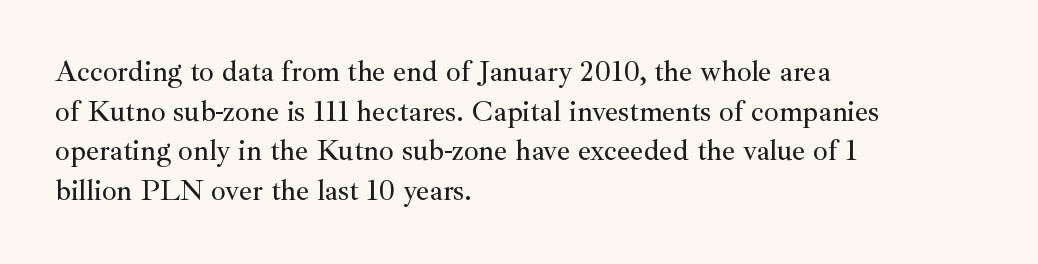
Type style note: has serifs. This sample keeps an unexceptional amount of space between lines. Default kerning and tracking; the words read as compact shapes. Is this a fixed-width face? No — the glyphs have proportional, varying widths. Is there any slant? The stems are plumb. The lines are quadded left.
